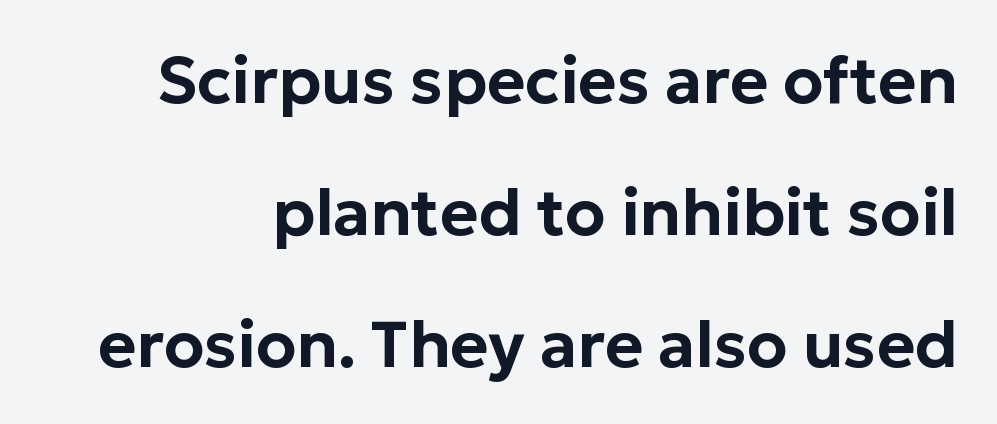
{"serif": "no", "italic": "no", "width": "normal", "stroke_contrast": "low", "x_height": "medium", "monospaced": "no", "underline": "no", "line_spacing": "loose", "line_spacing_ratio": 2.03, "letter_spacing": "normal", "letter_spacing_em": 0.0, "glyph_px": 65}
